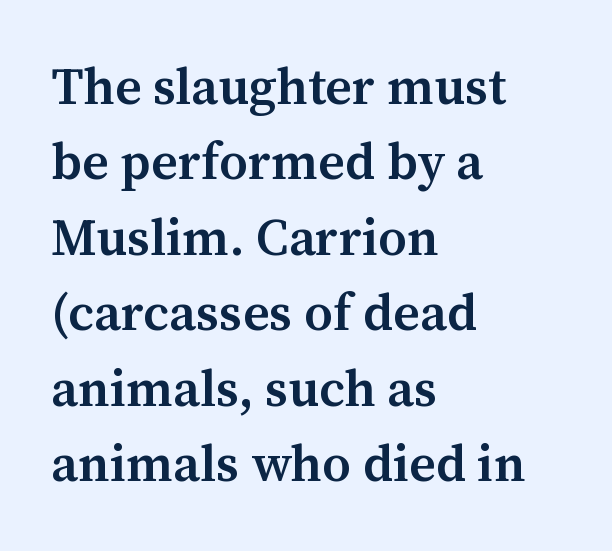
{"serif": "yes", "italic": "no", "bold": "semi", "weight": "semibold", "width": "normal", "stroke_contrast": "medium", "x_height": "medium", "monospaced": "no", "underline": "no", "align": "left", "line_spacing": "normal", "line_spacing_ratio": 1.48, "letter_spacing": "normal", "letter_spacing_em": 0.0, "glyph_px": 51}
